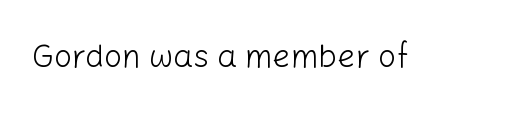
The image shows 32 px light sans-serif type, upright; set normal letter spacing, not underlined; low stroke contrast and a medium x-height.
